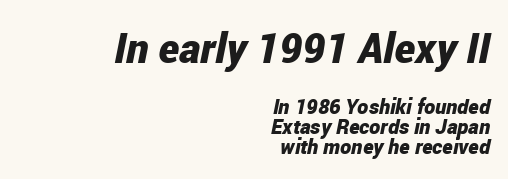
{"italic": "yes", "lean": "right", "slant_degrees": 12, "bold": "yes", "weight": "bold", "width": "condensed", "stroke_contrast": "low", "x_height": "medium", "monospaced": "no", "underline": "no", "align": "right", "line_spacing": "tight", "line_spacing_ratio": 0.96, "letter_spacing": "normal", "letter_spacing_em": 0.0, "larger_block": "first", "size_ratio": 2.0, "glyph_px": 42}
